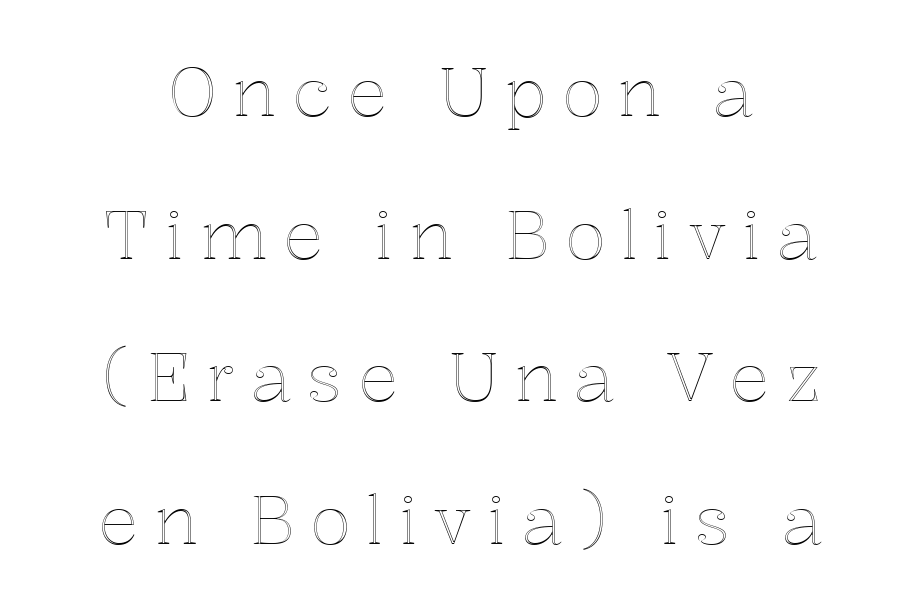
Q: Is the text italic (slanted)? A: No, it is upright.
Q: Is the text underlined? A: No.
Q: Is the spacing between letters normal or unusually wide? A: Unusually wide.
Q: Is the spacing between lines tight, normal or loose? A: Loose.
Q: Width (condensed, normal, or wide)? A: Normal.
Q: x-height? A: Medium.
Q: Monospaced? A: No.
